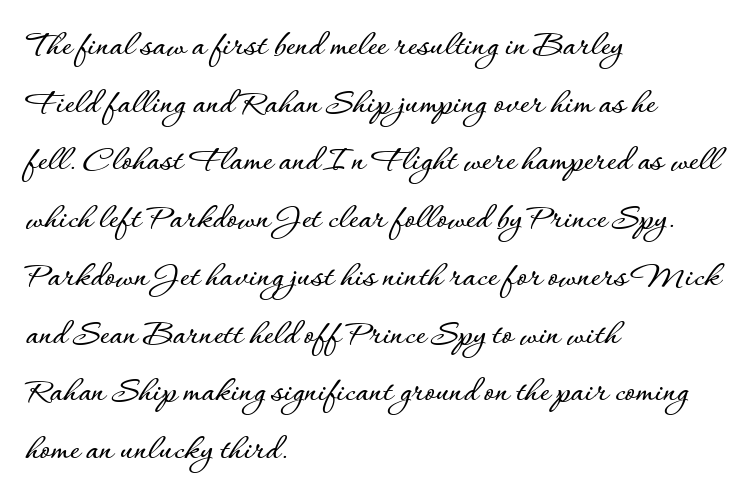
Q: Is the text italic (slanted)? A: Yes.
Q: Is the text underlined? A: No.
Q: How is the paragraph aligned? A: Left-aligned.
Q: Is the spacing between letters normal or unusually wide? A: Normal.
Q: Is the spacing between lines tight, normal or loose? A: Normal.
Q: Width (condensed, normal, or wide)? A: Normal.
Q: Stroke contrast? A: Low.
Q: x-height? A: Small.
Q: Monospaced? A: No.
